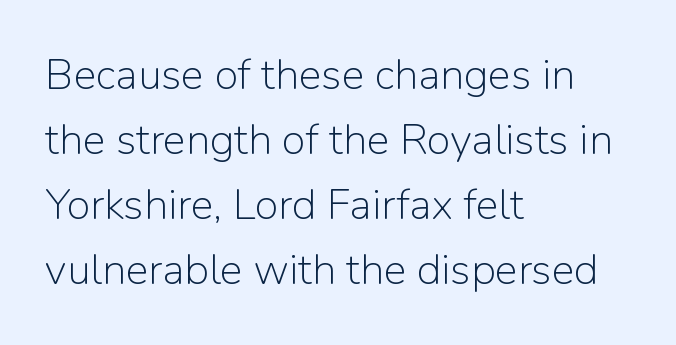
{"serif": "no", "italic": "no", "bold": "no", "weight": "light", "width": "normal", "stroke_contrast": "low", "x_height": "medium", "monospaced": "no", "underline": "no", "align": "left", "line_spacing": "normal", "line_spacing_ratio": 1.51, "letter_spacing": "normal", "letter_spacing_em": 0.0, "glyph_px": 43}
